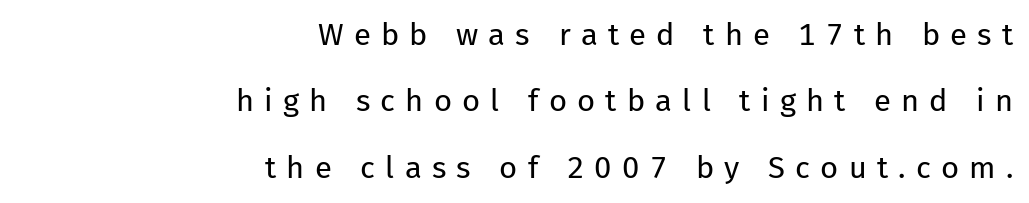
{"serif": "no", "italic": "no", "bold": "no", "weight": "regular", "width": "normal", "stroke_contrast": "low", "x_height": "medium", "monospaced": "no", "underline": "no", "align": "right", "line_spacing": "loose", "line_spacing_ratio": 2.14, "letter_spacing": "wide", "letter_spacing_em": 0.33, "glyph_px": 31}
